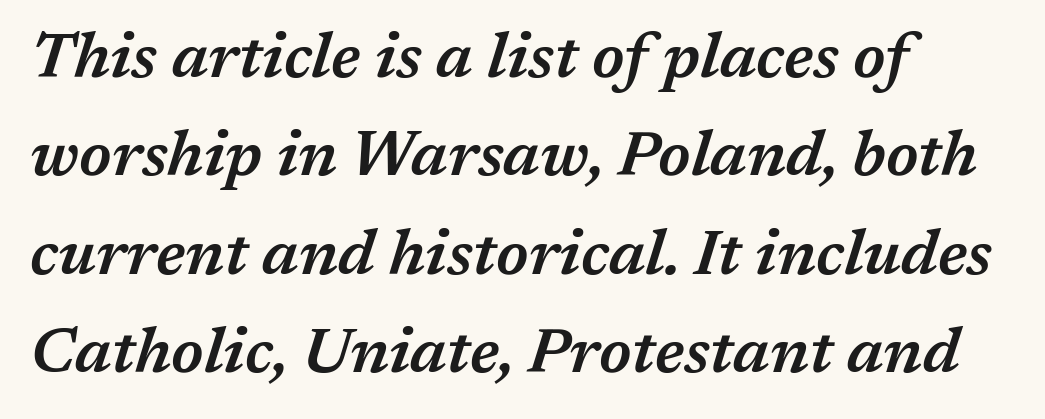
Typeset ragged right — the left edge is the straight one. The letters sit at their default tracking, neither squeezed nor spread. Normally led — the rows are evenly, conventionally spaced. Compared with an ordinary text face, these strokes are moderately heavier — a semibold.
